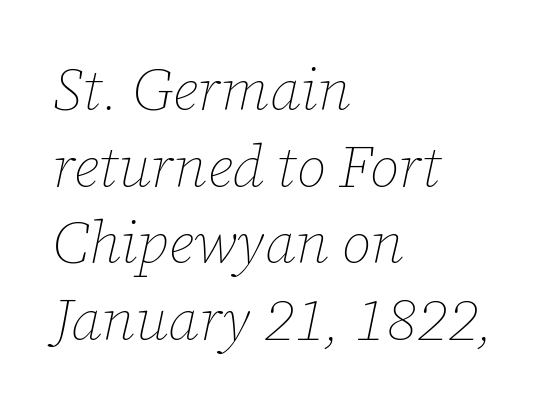
Evenly set lines give the paragraph a standard silhouette. The axis of the letterforms is tilted away from vertical. The face looks like a standard text weight, possibly lighter. Each letter keeps its own natural width here, so spacing adapts to shape. Nothing unusual about the tracking: characters are spaced as the font intends.
